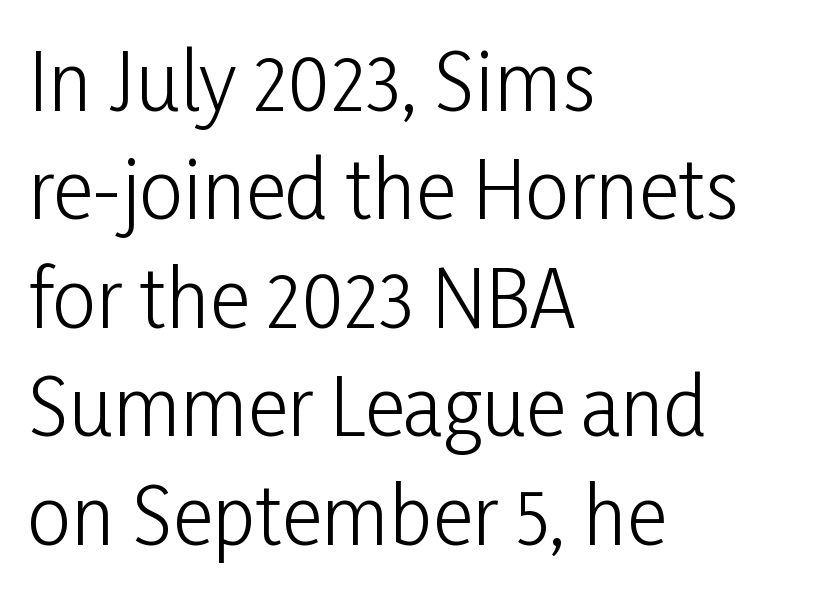
Is there much room between lines? A standard amount, neither cramped nor airy. Character widths vary here, with narrow letters taking less room than wide ones. Posture: upright roman. Each stroke keeps to a modest, everyday thickness or less. Only glyphs here, with clear space below each row. Every row of glyphs begins at an identical x-position on the left.
